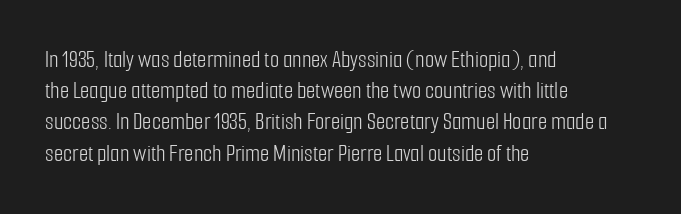
{"italic": "no", "bold": "no", "underline": "no", "align": "left", "line_spacing": "normal", "line_spacing_ratio": 1.3, "letter_spacing": "normal", "letter_spacing_em": 0.0, "glyph_px": 24}
